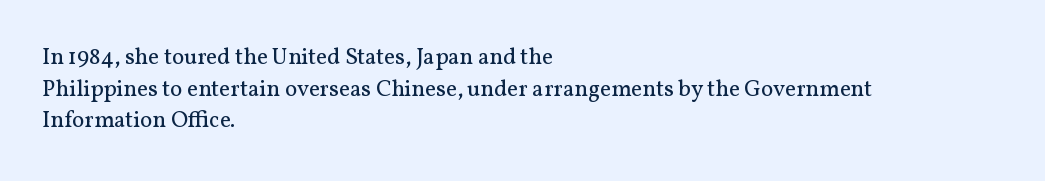
The image shows 23 px text type, upright; set left-aligned, normal line spacing (1.38x), normal letter spacing, not underlined.
